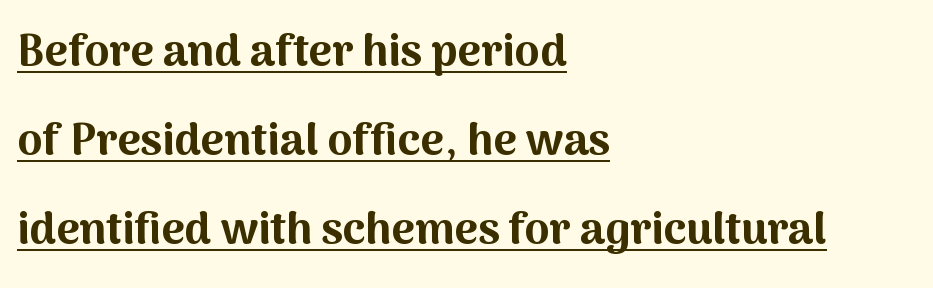
Q: Is the text bold? A: Yes.
Q: Is the text italic (slanted)? A: No, it is upright.
Q: Is the typeface a serif or a sans-serif typeface? A: Sans-serif.
Q: Is the text underlined? A: Yes.
Q: How is the paragraph aligned? A: Left-aligned.
Q: Is the spacing between letters normal or unusually wide? A: Normal.
Q: Is the spacing between lines tight, normal or loose? A: Loose.
Q: Width (condensed, normal, or wide)? A: Normal.
Q: Stroke contrast? A: Medium.
Q: x-height? A: Medium.
Q: Monospaced? A: No.
